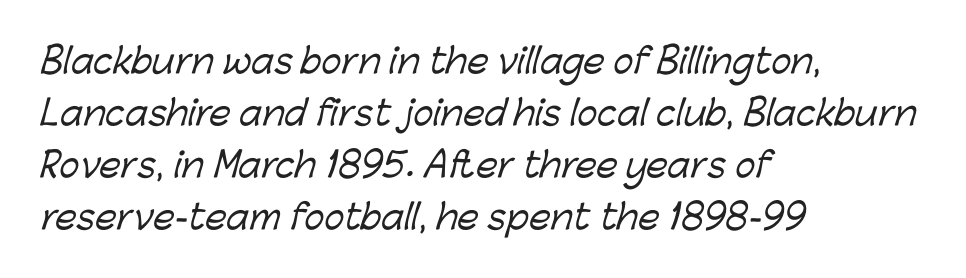
{"serif": "no", "width": "normal", "stroke_contrast": "low", "x_height": "medium", "monospaced": "no", "underline": "no", "align": "left", "line_spacing": "normal", "line_spacing_ratio": 1.53, "letter_spacing": "normal", "letter_spacing_em": 0.0, "glyph_px": 34}
